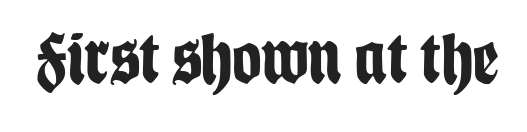
Q: Is the text bold? A: Yes.
Q: Is the text italic (slanted)? A: No, it is upright.
Q: Is the typeface a serif or a sans-serif typeface? A: Sans-serif.
Q: Is the text underlined? A: No.
Q: Is the spacing between letters normal or unusually wide? A: Normal.
Q: Width (condensed, normal, or wide)? A: Condensed.
Q: Stroke contrast? A: Low.
Q: x-height? A: Large.
Q: Monospaced? A: No.
